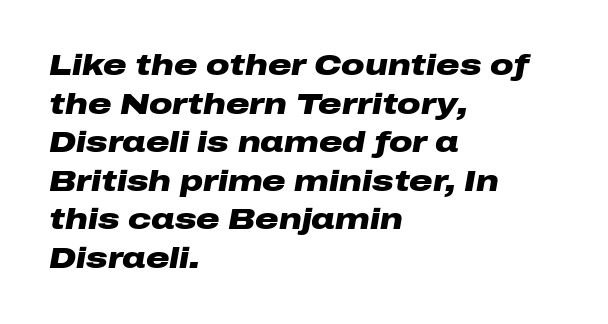
The image shows 29 px heavy, wide type, italic (leaning right); set left-aligned, normal line spacing (1.33x), normal letter spacing, not underlined; low stroke contrast and a medium x-height.
